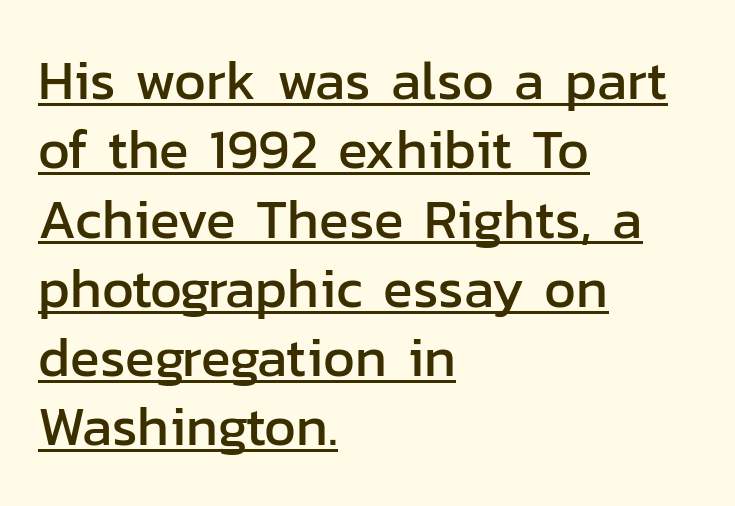
Q: Is the text italic (slanted)? A: No, it is upright.
Q: Is the typeface a serif or a sans-serif typeface? A: Sans-serif.
Q: Is the text underlined? A: Yes.
Q: How is the paragraph aligned? A: Left-aligned.
Q: Is the spacing between letters normal or unusually wide? A: Normal.
Q: Is the spacing between lines tight, normal or loose? A: Normal.
Q: Width (condensed, normal, or wide)? A: Normal.
Q: Stroke contrast? A: Low.
Q: x-height? A: Medium.
Q: Monospaced? A: No.
